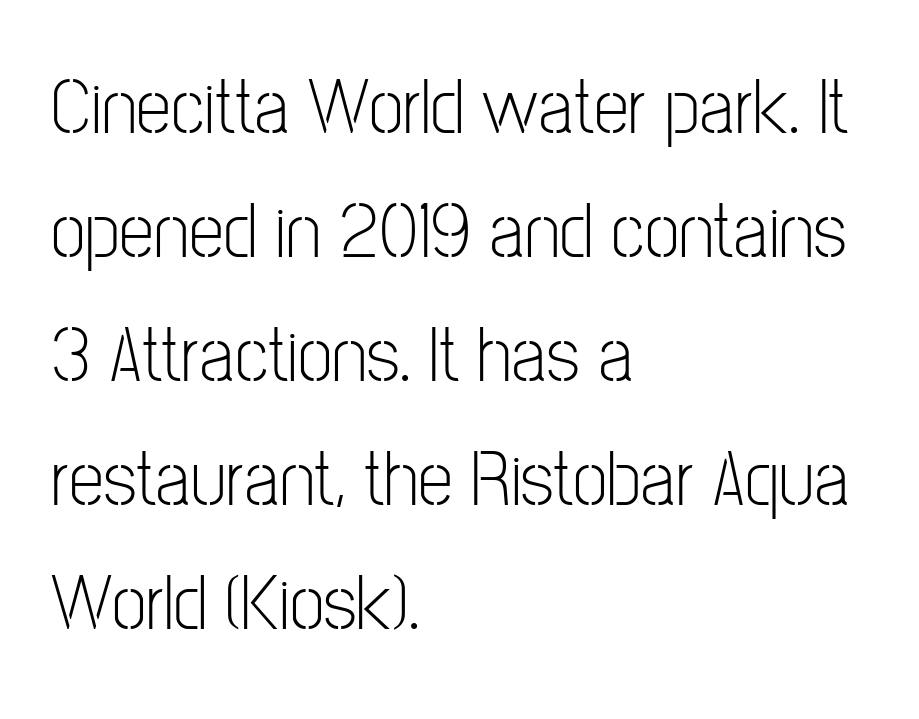
Q: Is the text bold? A: No.
Q: Is the text italic (slanted)? A: No, it is upright.
Q: Is the typeface a serif or a sans-serif typeface? A: Sans-serif.
Q: Is the text underlined? A: No.
Q: How is the paragraph aligned? A: Left-aligned.
Q: Is the spacing between letters normal or unusually wide? A: Normal.
Q: Is the spacing between lines tight, normal or loose? A: Normal.
Q: Width (condensed, normal, or wide)? A: Condensed.
Q: Stroke contrast? A: Low.
Q: x-height? A: Medium.
Q: Monospaced? A: No.
